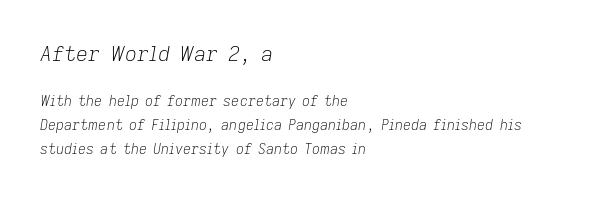
Q: Is the text bold? A: No.
Q: Is the text italic (slanted)? A: Yes, it leans right by about 9 degrees.
Q: Is the text underlined? A: No.
Q: How is the paragraph aligned? A: Left-aligned.
Q: Is the spacing between letters normal or unusually wide? A: Normal.
Q: Is the spacing between lines tight, normal or loose? A: Normal.
Q: Which block of text is set in a larger size, the first (top) or the second (bottom)? A: The first (top) one.
